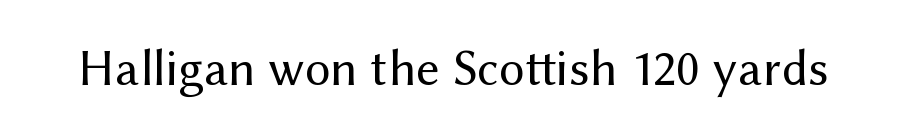
Q: Is the text bold? A: No.
Q: Is the text italic (slanted)? A: No, it is upright.
Q: Is the typeface a serif or a sans-serif typeface? A: Sans-serif.
Q: Is the text underlined? A: No.
Q: Is the spacing between letters normal or unusually wide? A: Normal.
Q: Width (condensed, normal, or wide)? A: Normal.
Q: Stroke contrast? A: Medium.
Q: x-height? A: Medium.
Q: Monospaced? A: No.
